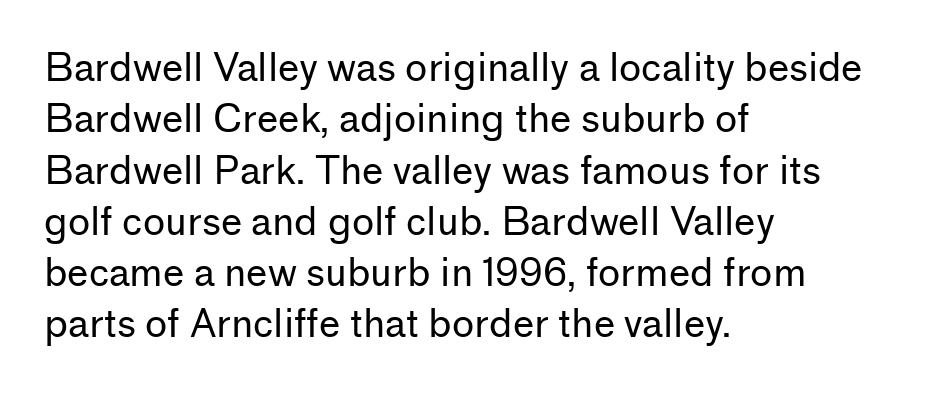
This rendering leaves character spacing at its baseline value. The compositor pushed each line to the left boundary. A sans-serif font was chosen for this passage. Unmarked baselines from the first word to the last. The strokes carry an ordinary text weight at most. Rows of type keep a routine distance in the vertical direction.
